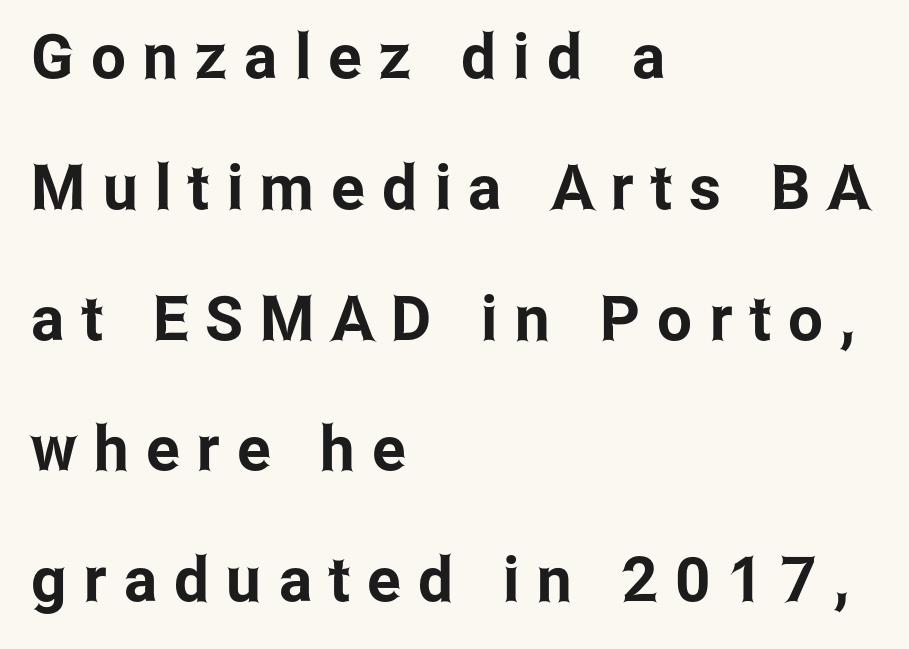
{"serif": "no", "italic": "no", "width": "condensed", "stroke_contrast": "low", "x_height": "medium", "monospaced": "no", "underline": "no", "align": "left", "line_spacing": "loose", "line_spacing_ratio": 2.11, "letter_spacing": "wide", "letter_spacing_em": 0.28, "glyph_px": 62}
